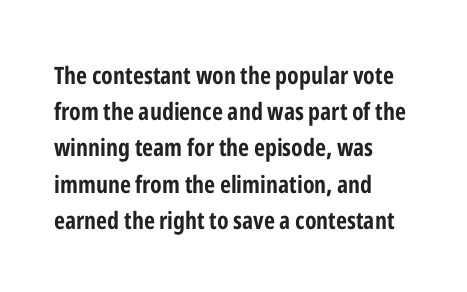
The image shows 24 px bold type, upright; set left-aligned, normal line spacing (1.51x), normal letter spacing, not underlined.
